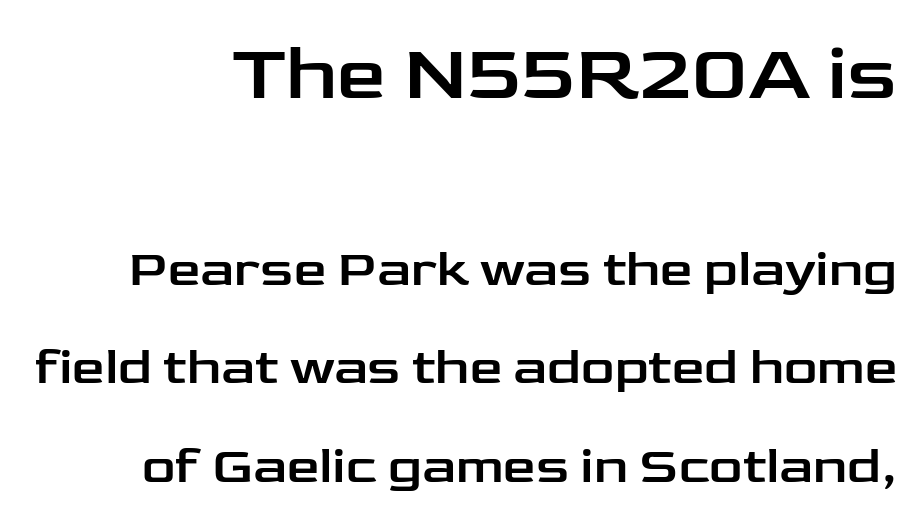
The image shows 78 px wide sans-serif type, upright; set right-aligned, loose line spacing (1.9x), normal letter spacing, not underlined; the first (top) block is 1.5x larger; low stroke contrast and a medium x-height.
